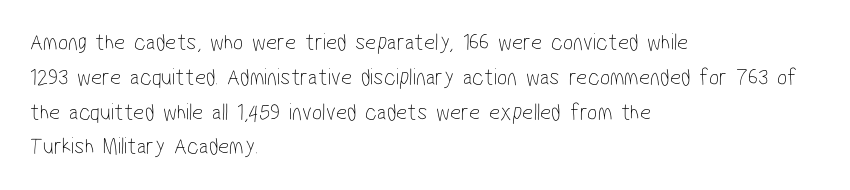
{"bold": "no", "underline": "no", "align": "left", "line_spacing": "normal", "line_spacing_ratio": 1.45, "letter_spacing": "normal", "letter_spacing_em": 0.0, "glyph_px": 24}
